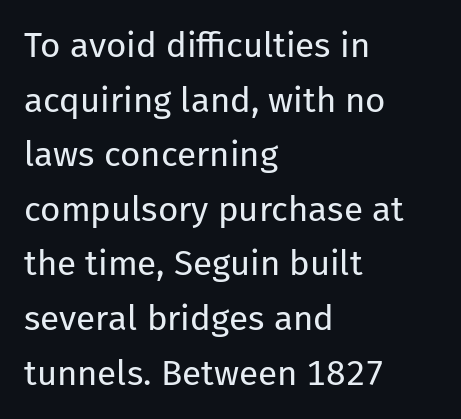
{"serif": "no", "italic": "no", "bold": "no", "weight": "regular", "width": "normal", "stroke_contrast": "low", "x_height": "medium", "monospaced": "no", "underline": "no", "align": "left", "line_spacing": "normal", "line_spacing_ratio": 1.56, "letter_spacing": "normal", "letter_spacing_em": 0.0, "glyph_px": 35}
